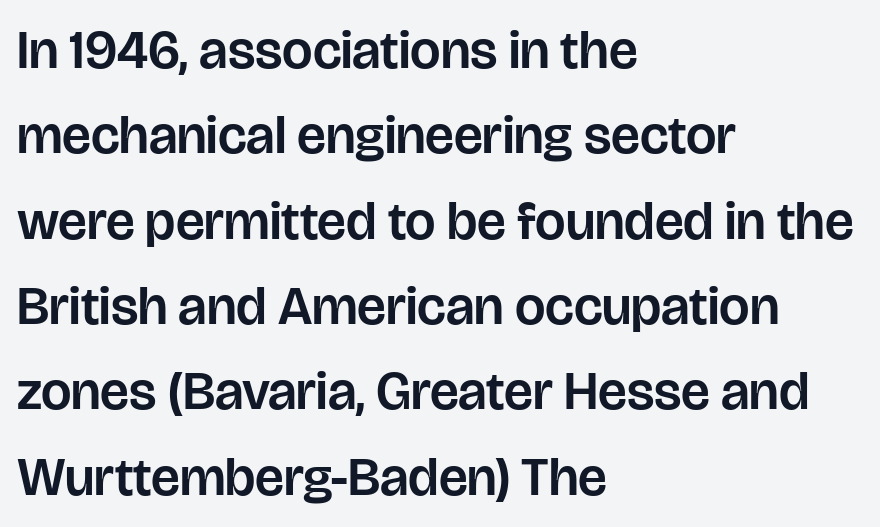
{"serif": "no", "italic": "no", "width": "normal", "stroke_contrast": "low", "x_height": "large", "monospaced": "no", "underline": "no", "align": "left", "line_spacing": "normal", "line_spacing_ratio": 1.58, "letter_spacing": "normal", "letter_spacing_em": 0.0, "glyph_px": 54}
